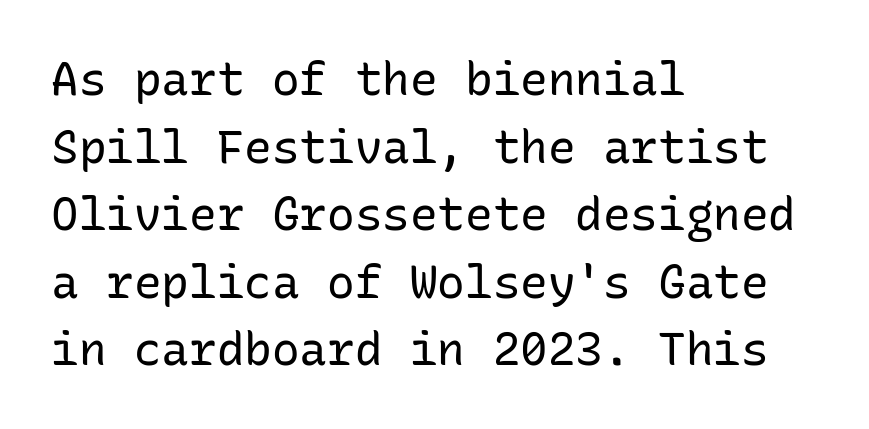
Q: Is the text bold? A: No.
Q: Is the text italic (slanted)? A: No, it is upright.
Q: Is the typeface a serif or a sans-serif typeface? A: Sans-serif.
Q: Is the text underlined? A: No.
Q: How is the paragraph aligned? A: Left-aligned.
Q: Is the spacing between letters normal or unusually wide? A: Normal.
Q: Is the spacing between lines tight, normal or loose? A: Normal.
Q: Width (condensed, normal, or wide)? A: Normal.
Q: Stroke contrast? A: Low.
Q: x-height? A: Medium.
Q: Monospaced? A: Yes.
